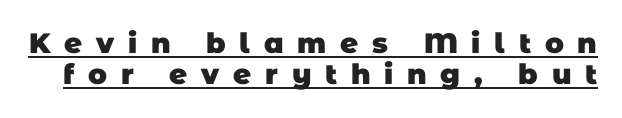
The image shows 28 px heavy sans-serif type; set tight line spacing (1.11x), unusually wide letter spacing (+0.49 em), underlined; low stroke contrast and a large x-height.
